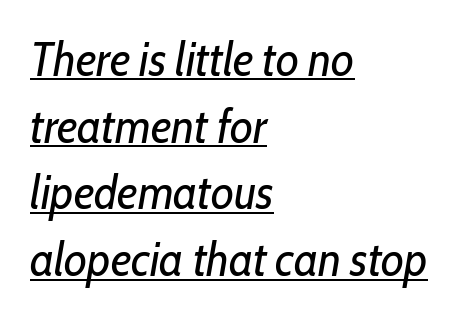
The image shows 47 px regular-weight, condensed type, italic (leaning right); set left-aligned, normal line spacing (1.42x), normal letter spacing, underlined; low stroke contrast and a medium x-height.
